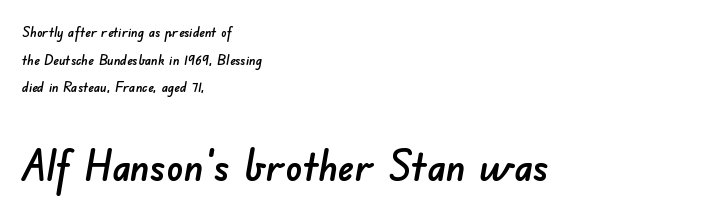
The font family rendered here belongs to the sans-serif group. These lines are rendered in a variable-pitch font. This rendering uses left alignment, leaving the right contour irregular. Nobody touched the tracking dial on this one. Summary of vertical rhythm: relaxed, with wide interline spacing.
